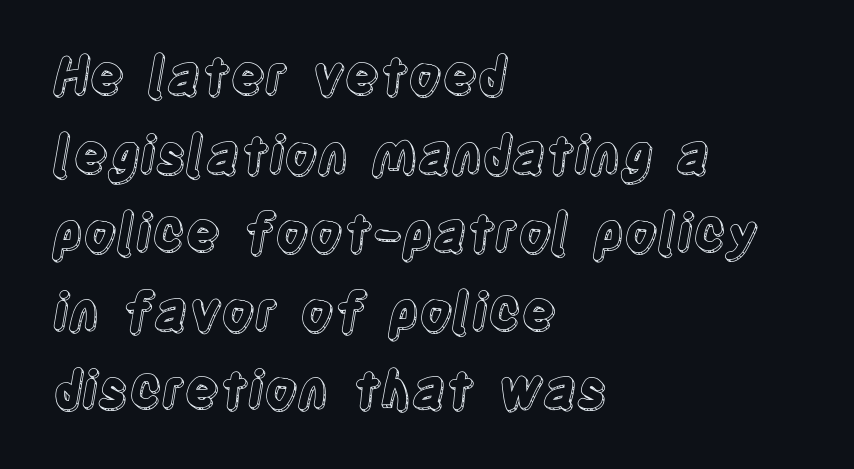
{"width": "condensed", "x_height": "large", "monospaced": "no", "underline": "no", "align": "left", "line_spacing": "normal", "line_spacing_ratio": 1.54, "letter_spacing": "normal", "letter_spacing_em": 0.0, "glyph_px": 51}
